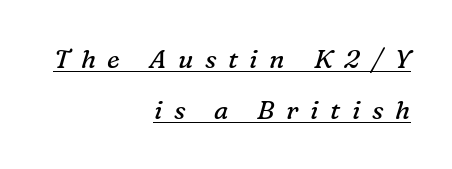
The image shows 26 px text type, italic (leaning right); set right-aligned, loose line spacing (1.97x), unusually wide letter spacing (+0.45 em), underlined.
